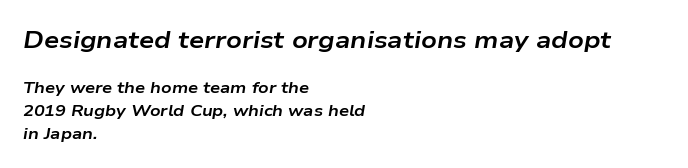
{"italic": "yes", "lean": "right", "slant_degrees": 9, "bold": "yes", "underline": "no", "align": "left", "line_spacing": "normal", "line_spacing_ratio": 1.42, "letter_spacing": "normal", "letter_spacing_em": 0.0, "larger_block": "first", "size_ratio": 1.5, "glyph_px": 24}
